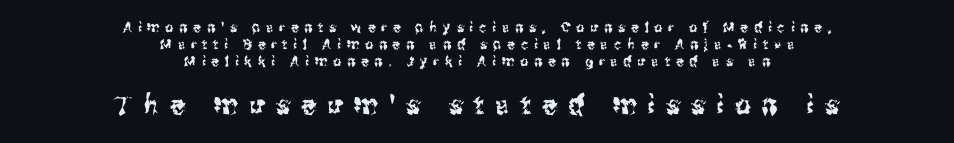
The image shows 27 px text type, upright; set centered, line spacing 1.21x, unusually wide letter spacing (+0.42 em), not underlined; the second (bottom) block is 1.93x larger.
